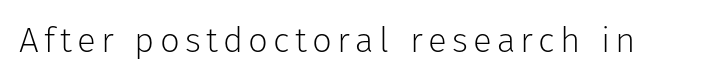
The image shows 35 px light sans-serif type, upright; set not underlined; low stroke contrast and a medium x-height.
